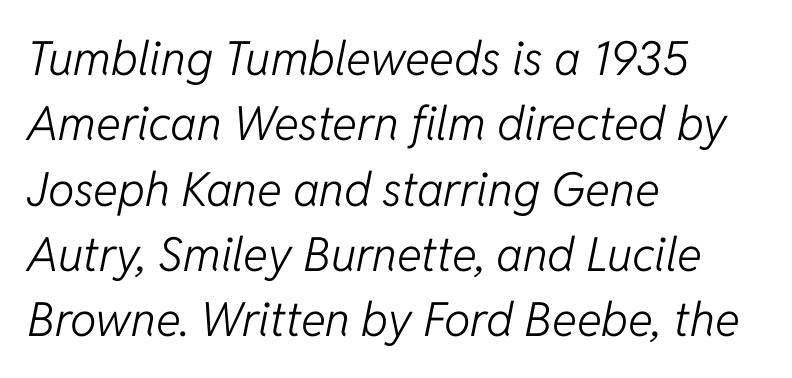
Q: Is the text bold? A: No.
Q: Is the text italic (slanted)? A: Yes, it leans right by about 11 degrees.
Q: Is the text underlined? A: No.
Q: How is the paragraph aligned? A: Left-aligned.
Q: Is the spacing between letters normal or unusually wide? A: Normal.
Q: Is the spacing between lines tight, normal or loose? A: Normal.
Q: Width (condensed, normal, or wide)? A: Normal.
Q: Stroke contrast? A: Low.
Q: x-height? A: Medium.
Q: Monospaced? A: No.
